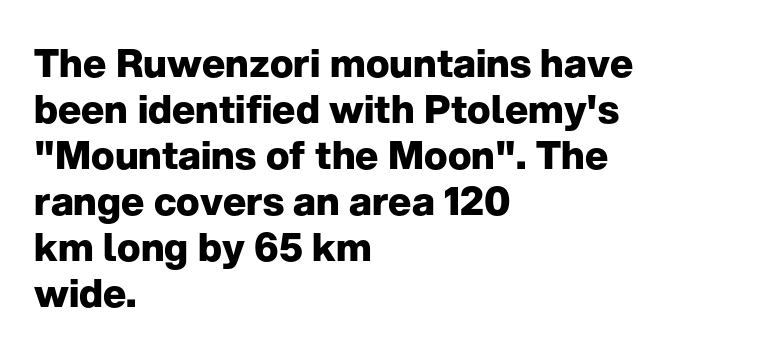
{"serif": "no", "italic": "no", "bold": "yes", "weight": "heavy", "width": "normal", "stroke_contrast": "low", "x_height": "medium", "monospaced": "no", "underline": "no", "align": "left", "line_spacing_ratio": 1.18, "letter_spacing": "normal", "letter_spacing_em": 0.0, "glyph_px": 39}
